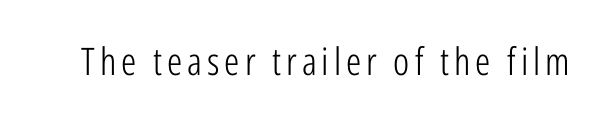
{"serif": "no", "italic": "no", "bold": "no", "weight": "light", "width": "condensed", "stroke_contrast": "low", "x_height": "medium", "monospaced": "no", "underline": "no", "glyph_px": 38}
